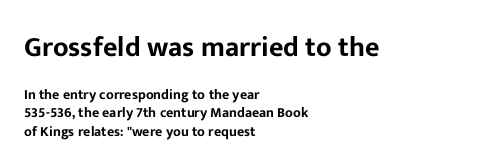
Normally led — the rows are evenly, conventionally spaced. The tracking reads as untouched default to a designer's eye. Character widths vary here, with narrow letters taking less room than wide ones. The rendering shows plain stroke endings on the letterforms — a sans-serif design. These two chunks differ in scale, with the top chunk taking the larger measure.
